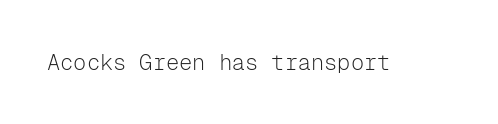
The image shows 22 px text type, upright; set normal letter spacing, not underlined.
